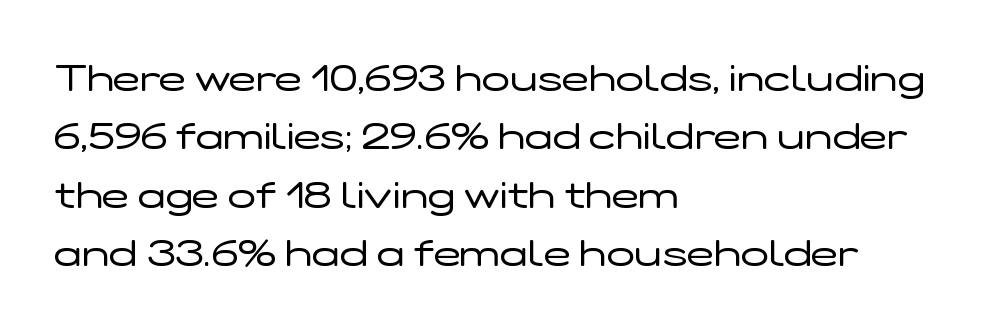
In terms of leading, this rendering sits right in the middle. The letters advance in unequal steps, a hallmark of proportional type. The letters look calm and open, with moderate or lighter stems. The gaps between neighbouring characters are ordinary and unremarkable. Every character sits straight up, as roman type does.
